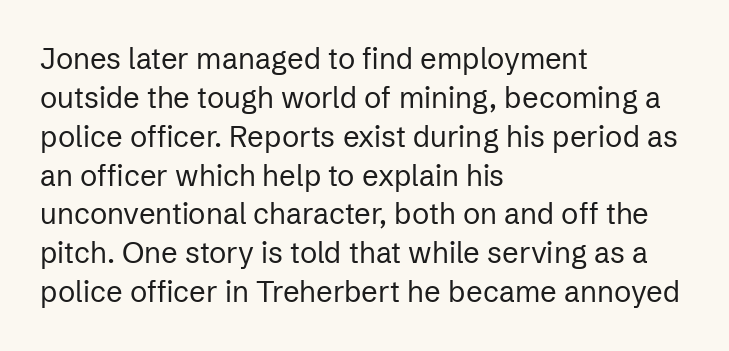
Q: Is the text bold? A: No.
Q: Is the text italic (slanted)? A: No, it is upright.
Q: Is the typeface a serif or a sans-serif typeface? A: Sans-serif.
Q: Is the text underlined? A: No.
Q: How is the paragraph aligned? A: Left-aligned.
Q: Is the spacing between letters normal or unusually wide? A: Normal.
Q: Is the spacing between lines tight, normal or loose? A: Normal.
Q: Width (condensed, normal, or wide)? A: Normal.
Q: Stroke contrast? A: Low.
Q: x-height? A: Medium.
Q: Monospaced? A: No.
